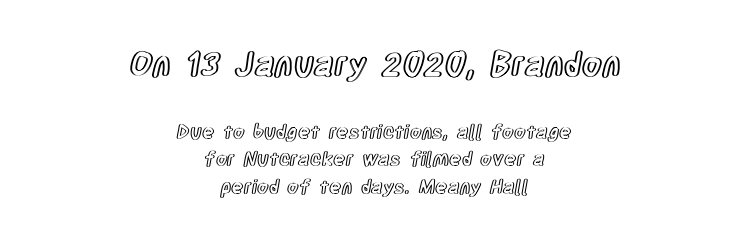
{"width": "condensed", "x_height": "large", "monospaced": "no", "underline": "no", "align": "center", "line_spacing": "normal", "line_spacing_ratio": 1.44, "letter_spacing": "normal", "letter_spacing_em": 0.0, "larger_block": "first", "size_ratio": 1.74, "glyph_px": 33}
